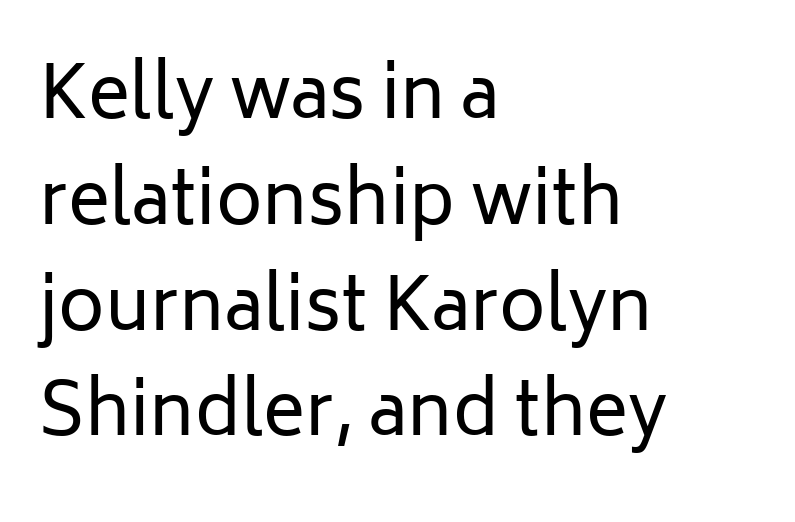
What kind of face is this? One without serifs — a sans. The passage shown stacks its lines at a standard gap. Spacing verdict: proportional, widths tailored to each character. Words float on clear page, feet unadorned. The passage shown has conventional tracking throughout. Italic? Not at all — the glyphs are vertical.
